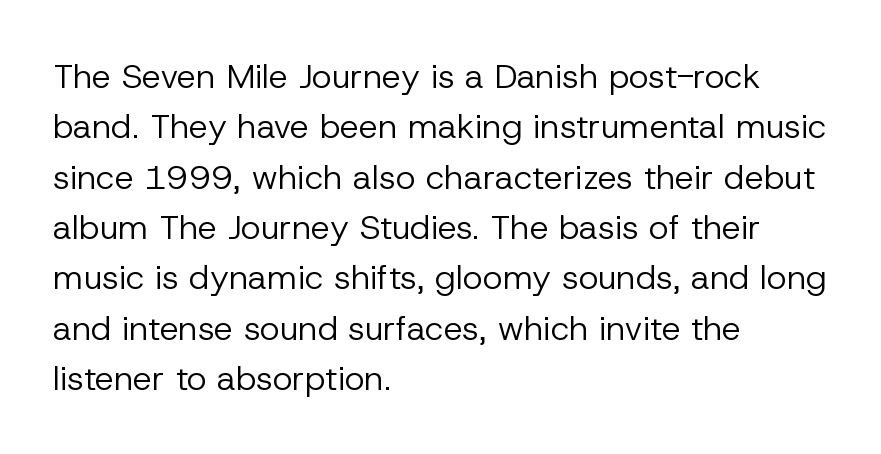
{"serif": "no", "italic": "no", "bold": "no", "weight": "regular", "width": "normal", "stroke_contrast": "low", "x_height": "medium", "monospaced": "no", "underline": "no", "align": "left", "line_spacing": "normal", "line_spacing_ratio": 1.48, "letter_spacing": "normal", "letter_spacing_em": 0.0, "glyph_px": 34}
